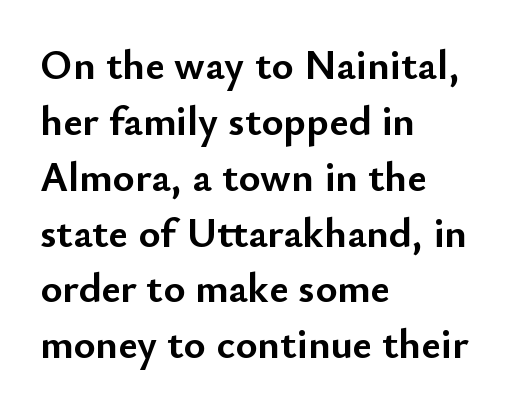
The image shows 42 px semibold sans-serif type, upright; set left-aligned, normal line spacing (1.33x), normal letter spacing, not underlined; low stroke contrast and a small x-height.
